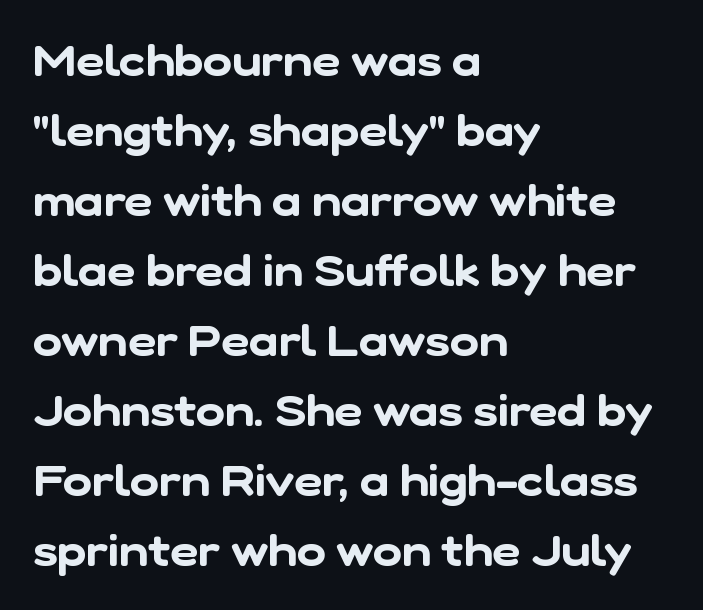
{"serif": "no", "width": "normal", "stroke_contrast": "low", "x_height": "medium", "monospaced": "no", "underline": "no", "align": "left", "line_spacing": "normal", "line_spacing_ratio": 1.59, "letter_spacing": "normal", "letter_spacing_em": 0.0, "glyph_px": 44}
